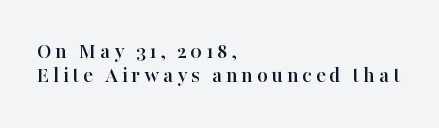
Interline gaps are noticeably narrow in this sample. The baseline area is clear. Reading down the block, your eye returns to a fixed left position each line. Style check: upright.
